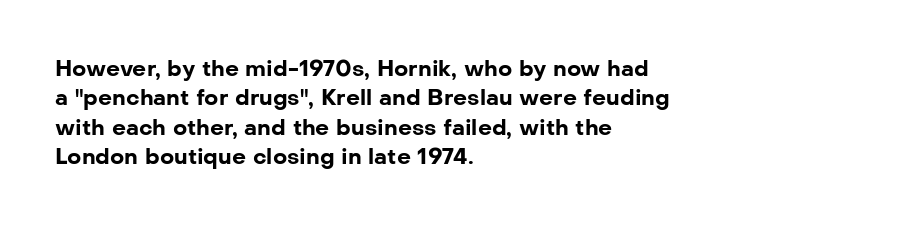
The vertical gap from one line to the next is medium. The rendering uses a bold face; every stroke is thick and dark. When letters stand straight like this, we call the style roman or upright. A typesetter would call this zero additional tracking.
